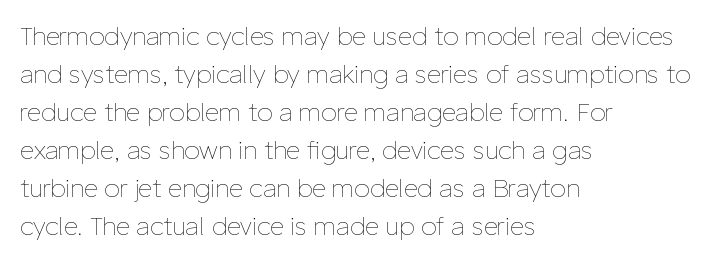
The image shows 25 px text type, upright; set left-aligned, normal line spacing (1.52x), normal letter spacing, not underlined.
